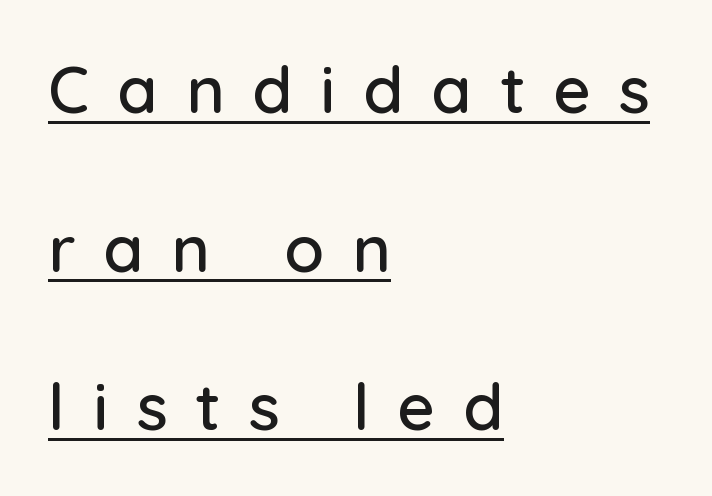
Q: Is the text italic (slanted)? A: No, it is upright.
Q: Is the typeface a serif or a sans-serif typeface? A: Sans-serif.
Q: Is the text underlined? A: Yes.
Q: How is the paragraph aligned? A: Left-aligned.
Q: Is the spacing between letters normal or unusually wide? A: Unusually wide.
Q: Is the spacing between lines tight, normal or loose? A: Loose.
Q: Width (condensed, normal, or wide)? A: Normal.
Q: Stroke contrast? A: Low.
Q: x-height? A: Medium.
Q: Monospaced? A: No.
